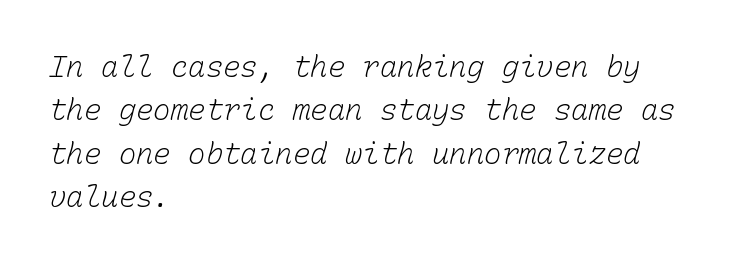
Looks like terminal output: every glyph gets an equal slot. Stems here are at most as thick as an everyday book face. There is no visible air inserted between adjacent glyphs. One glance says typical: line gaps are just what's usual.
